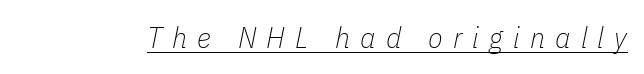
{"italic": "yes", "lean": "right", "slant_degrees": 11, "bold": "no", "weight": "thin", "width": "condensed", "stroke_contrast": "low", "x_height": "medium", "monospaced": "no", "underline": "yes", "letter_spacing": "wide", "letter_spacing_em": 0.34, "glyph_px": 30}
